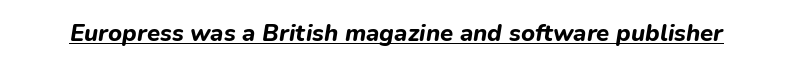
This sample carries an underscore along the baseline area. The rendering uses a bold face; every stroke is thick and dark. This sample uses an oblique cut, with every glyph tilted off the vertical. Caption: standard tracking, unaltered.
